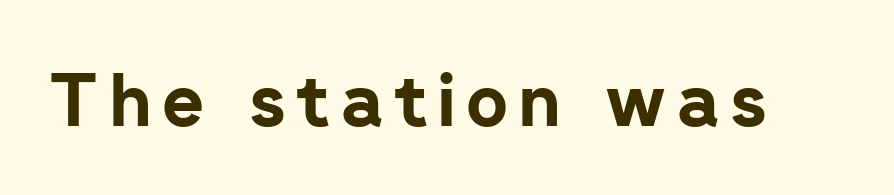
{"serif": "no", "italic": "no", "bold": "yes", "weight": "bold", "width": "normal", "stroke_contrast": "low", "x_height": "medium", "monospaced": "no", "underline": "no", "glyph_px": 72}
